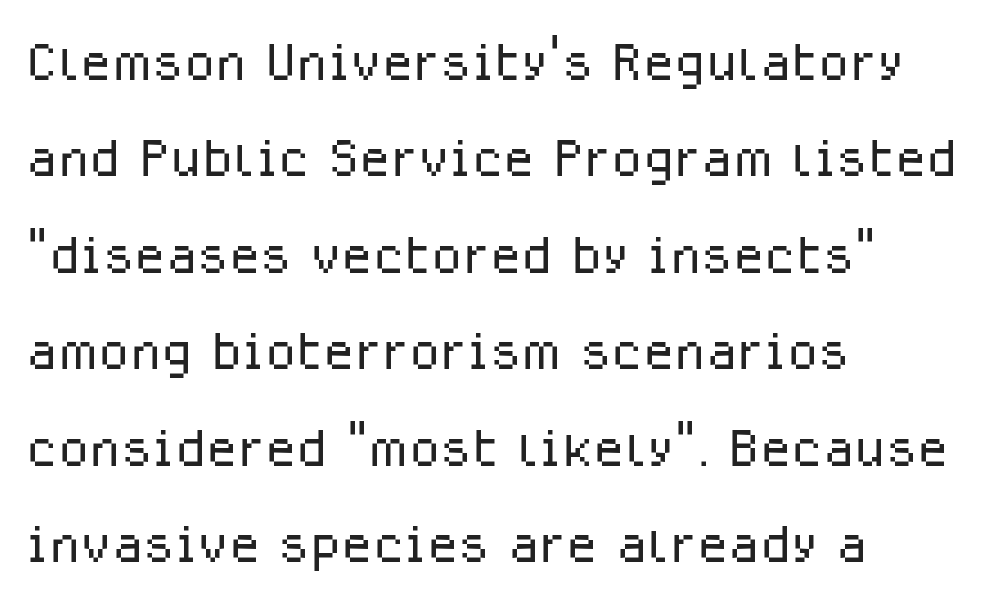
{"serif": "no", "italic": "no", "bold": "no", "weight": "light", "width": "normal", "stroke_contrast": "low", "x_height": "medium", "monospaced": "no", "underline": "no", "align": "left", "line_spacing": "normal", "line_spacing_ratio": 1.34, "letter_spacing": "normal", "letter_spacing_em": 0.0, "glyph_px": 72}
